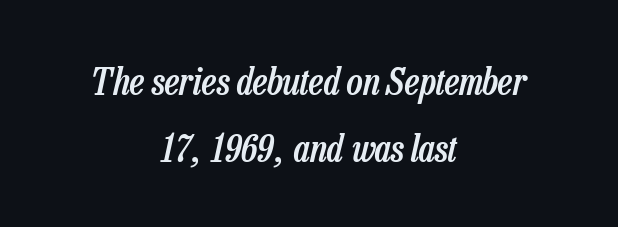
A typesetter would call this proportional, since set widths differ per character. The lettering tilts uniformly, giving the passage an italic look. Spacing between characters is what you'd get straight out of the box. The characters look somewhat weighty, a semibold short of true bold. Clear beneath every line of the passage.
